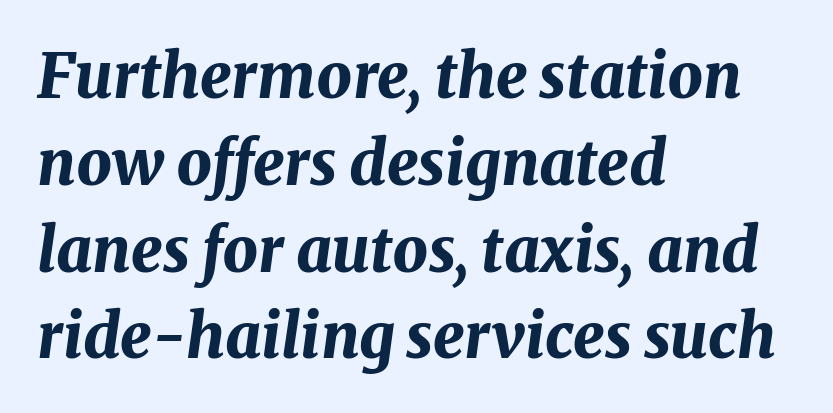
{"italic": "yes", "lean": "right", "slant_degrees": 8, "bold": "yes", "weight": "bold", "width": "normal", "stroke_contrast": "medium", "x_height": "medium", "monospaced": "no", "underline": "no", "align": "left", "line_spacing": "normal", "line_spacing_ratio": 1.4, "letter_spacing": "normal", "letter_spacing_em": 0.0, "glyph_px": 62}
